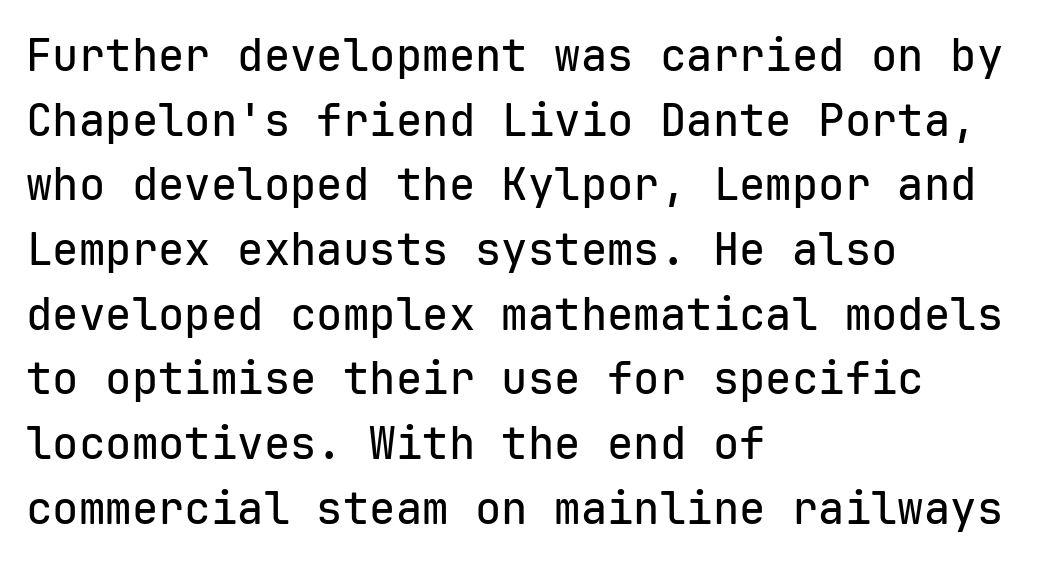
The image shows 44 px sans-serif type, upright, monospaced; set left-aligned, normal line spacing (1.47x), normal letter spacing, not underlined; low stroke contrast and a medium x-height.
